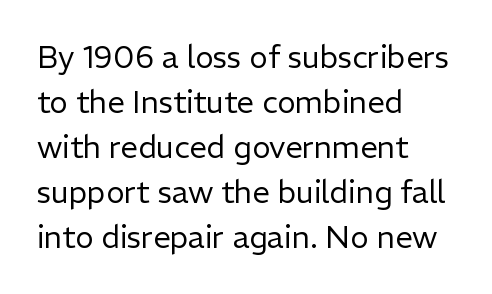
The image shows 31 px regular-weight sans-serif type, upright; set left-aligned, normal line spacing (1.45x), normal letter spacing, not underlined; low stroke contrast and a medium x-height.
